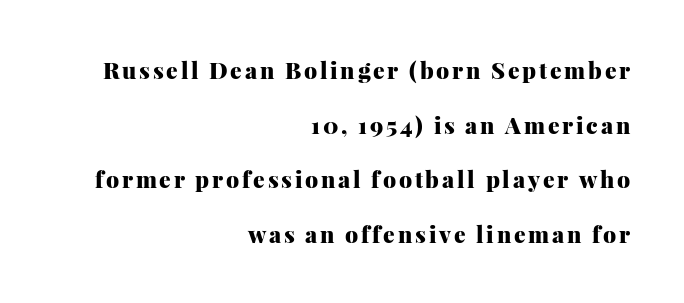
{"italic": "no", "bold": "yes", "underline": "no", "align": "right", "line_spacing": "loose", "line_spacing_ratio": 2.37, "glyph_px": 23}
